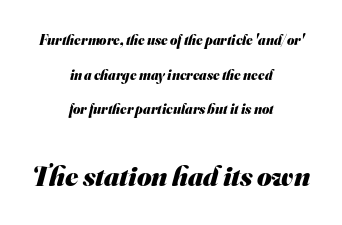
{"serif": "no", "bold": "yes", "weight": "heavy", "width": "normal", "stroke_contrast": "medium", "x_height": "small", "monospaced": "no", "underline": "no", "align": "center", "line_spacing": "loose", "line_spacing_ratio": 2.48, "letter_spacing": "normal", "letter_spacing_em": 0.0, "larger_block": "second", "size_ratio": 2.0, "glyph_px": 28}
